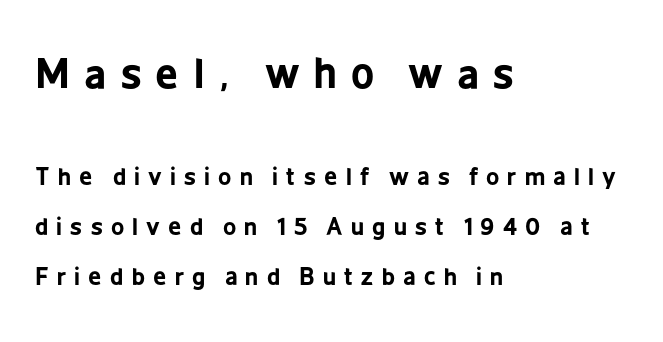
The image shows 40 px bold, condensed sans-serif type, upright; set left-aligned, loose line spacing (2.19x), unusually wide letter spacing (+0.36 em), not underlined; the first (top) block is 1.74x larger; low stroke contrast and a medium x-height.
